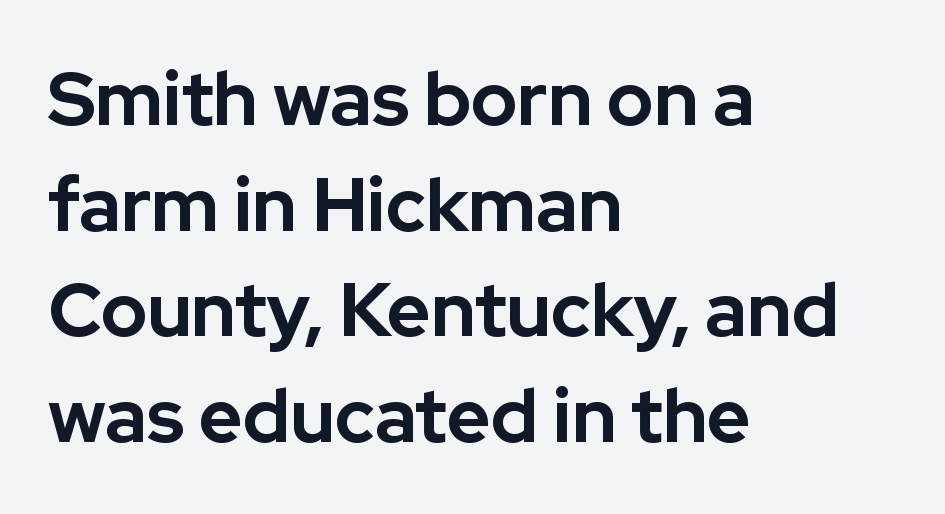
Descender tails drop into unmarked territory. Students, note that the glyphs here touch the page at normal intervals. Notice how thick the strokes are: this is what a full bold looks like. Notice how the stems are strictly vertical — no italics here. The rag falls on the right side of this text block.
